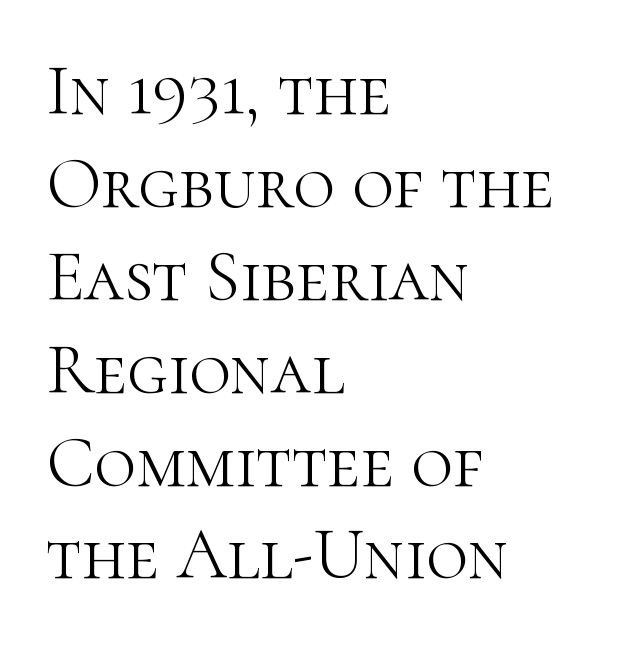
The image shows 72 px light serif type, upright; set left-aligned, normal line spacing (1.29x), normal letter spacing, not underlined; high stroke contrast and a medium x-height.
